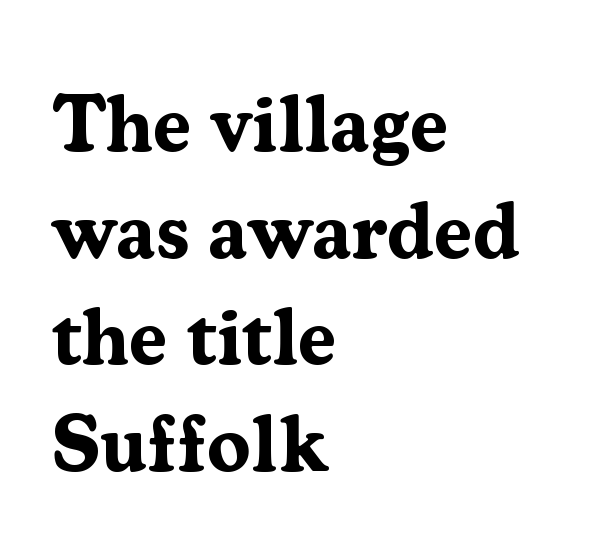
The passage shown is typeset with a serif family. Honestly, the letter spacing is just normal — you wouldn't notice it. Layout note: lines flush left. The lines sit at an ordinary, default distance from one another. This is heavy type, rendered in bold. Quick note: underline off.
